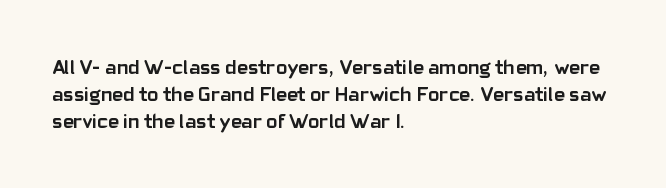
{"italic": "no", "bold": "yes", "underline": "no", "align": "left", "line_spacing": "normal", "line_spacing_ratio": 1.28, "letter_spacing": "normal", "letter_spacing_em": 0.0, "glyph_px": 21}
